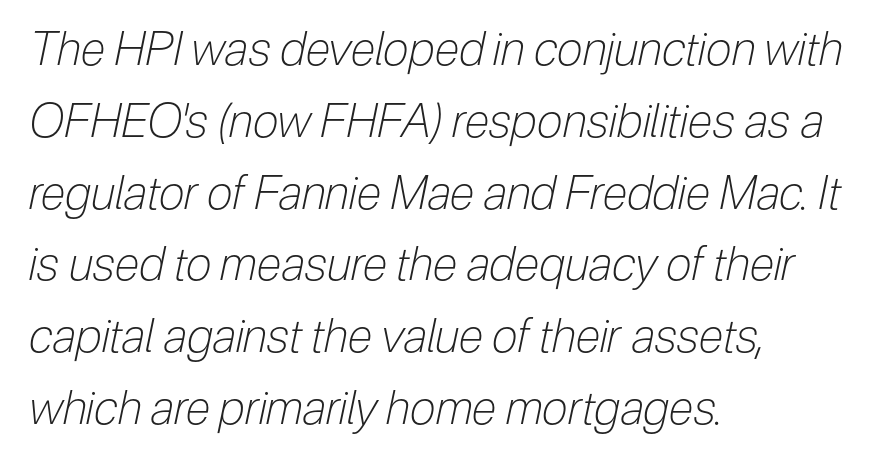
The text block is weighted toward the left margin, trailing off unevenly rightward. The letters are slanted; this is an italic face. Each word holds together tightly as a unit, with standard inter-letter gaps. The glyphs are unaccompanied by any horizontal stroke below them.
